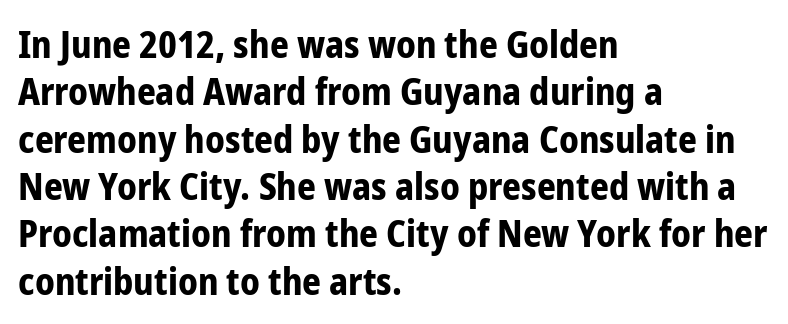
{"serif": "no", "italic": "no", "bold": "yes", "weight": "bold", "width": "condensed", "stroke_contrast": "low", "x_height": "medium", "monospaced": "no", "underline": "no", "align": "left", "line_spacing": "normal", "line_spacing_ratio": 1.28, "letter_spacing": "normal", "letter_spacing_em": 0.0, "glyph_px": 37}
